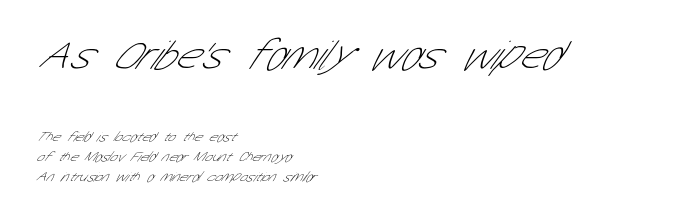
The rendering uses a moderate line-height, typical for paragraphs. The lines in this sample share a left origin and differ only in where they stop. The composition opens big and finishes small. No feet cap the strokes, marking this as sans-serif type. Look at the tracking — it's just the regular setting, nothing added. The rendering uses natural spacing where letterforms have individual widths.
